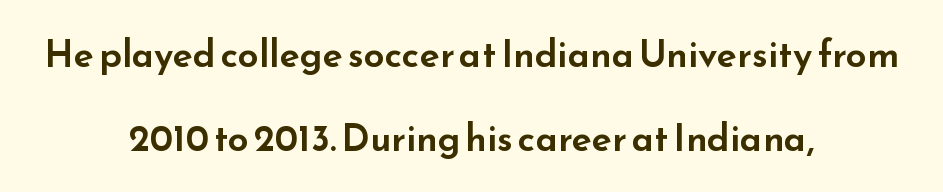
Notice how the stems are strictly vertical — no italics here. The passage shown is typed in a proportional face where columns would drift. I'd call this a sans setting — the letters go barefoot. Short note: letters normally spaced. Is there much room between lines? Yes — plenty of vertical air separates them. Only glyphs here, with clear space below each row.
